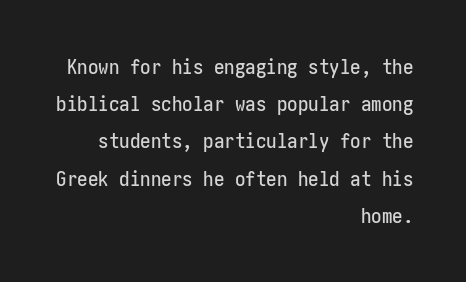
{"italic": "no", "underline": "no", "align": "right", "line_spacing_ratio": 1.77, "letter_spacing": "normal", "letter_spacing_em": 0.0, "glyph_px": 21}
